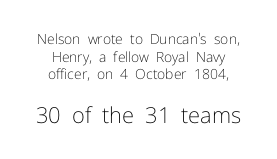
Q: Is the text bold? A: No.
Q: Is the text italic (slanted)? A: No, it is upright.
Q: Is the text underlined? A: No.
Q: How is the paragraph aligned? A: Centered.
Q: Is the spacing between letters normal or unusually wide? A: Normal.
Q: Is the spacing between lines tight, normal or loose? A: Normal.
Q: Which block of text is set in a larger size, the first (top) or the second (bottom)? A: The second (bottom) one.
